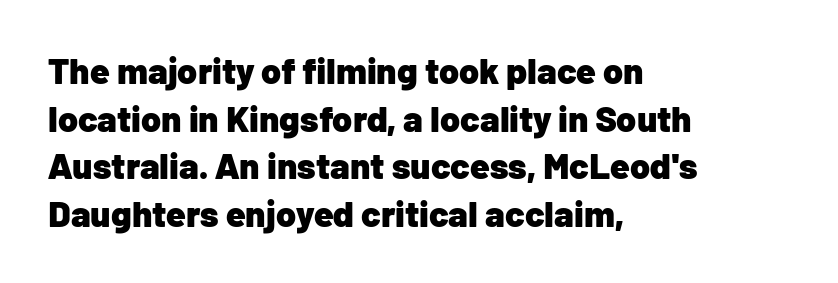
Q: Is the text bold? A: Yes.
Q: Is the text italic (slanted)? A: No, it is upright.
Q: Is the typeface a serif or a sans-serif typeface? A: Sans-serif.
Q: Is the text underlined? A: No.
Q: How is the paragraph aligned? A: Left-aligned.
Q: Is the spacing between letters normal or unusually wide? A: Normal.
Q: Is the spacing between lines tight, normal or loose? A: Normal.
Q: Width (condensed, normal, or wide)? A: Normal.
Q: Stroke contrast? A: Low.
Q: x-height? A: Medium.
Q: Monospaced? A: No.
